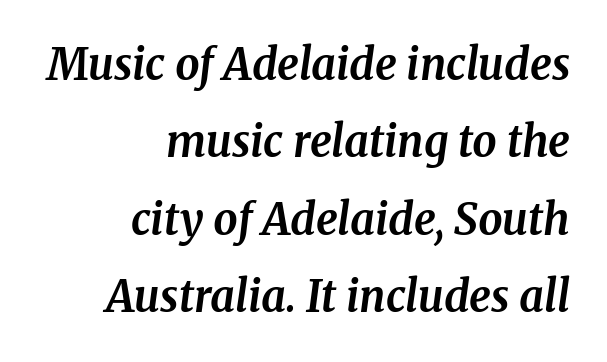
Q: Is the text bold? A: Yes.
Q: Is the text italic (slanted)? A: Yes, it leans right by about 8 degrees.
Q: Is the typeface a serif or a sans-serif typeface? A: Serif.
Q: Is the text underlined? A: No.
Q: How is the paragraph aligned? A: Right-aligned.
Q: Is the spacing between letters normal or unusually wide? A: Normal.
Q: Width (condensed, normal, or wide)? A: Normal.
Q: Stroke contrast? A: Medium.
Q: x-height? A: Medium.
Q: Monospaced? A: No.
